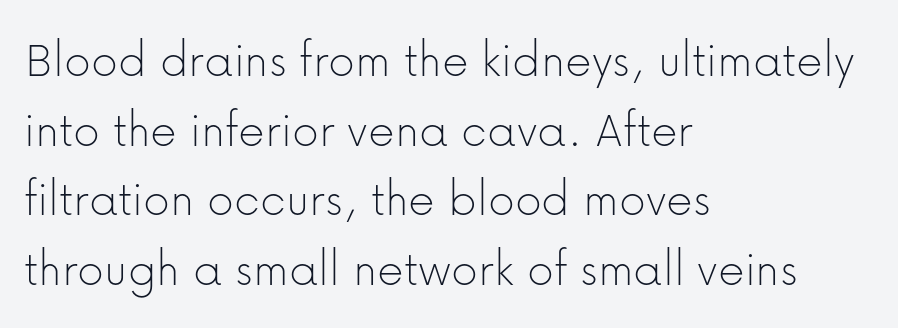
Designer's note — italics off, roman on. Leftover space on each line is placed entirely after the last word. Does extra space separate the letters? No, they use regular spacing. No feet cap the strokes, marking this as sans-serif type. Anything drawn beneath the words? Only blank space. The strokes carry an ordinary text weight at most.
